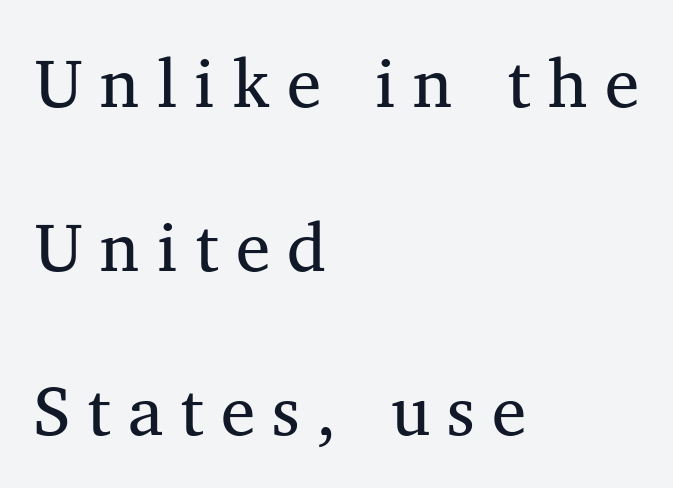
Descender tails drop into unmarked territory. What's the leading like? Stretched, with rows far apart. No chunkiness to these letters — they're not bold. Old-style or modern, the face here clearly has serifs. The type is letterspaced generously, with wide tracking.
